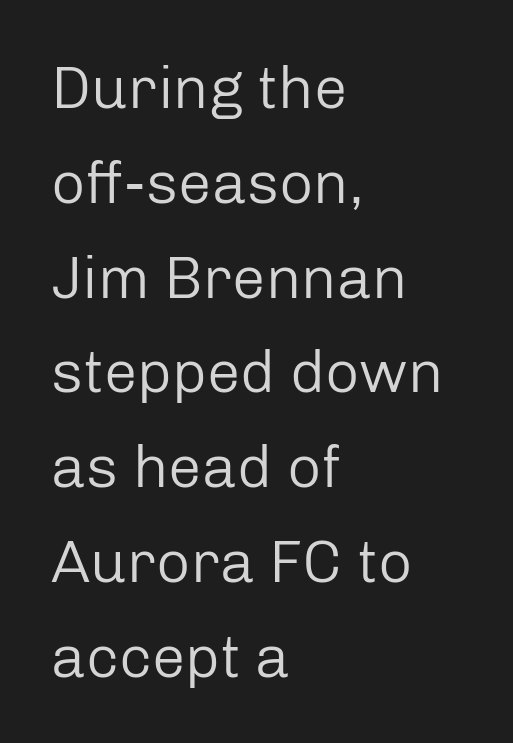
Is there any slant? The stems are plumb. The face used here is rendered with its standard letterfit. Here the designer chose a conventional face with non-uniform glyph widths. Reading down the block, your eye returns to a fixed left position each line. Regular leading. Honestly, there is no underline to notice here at all.
